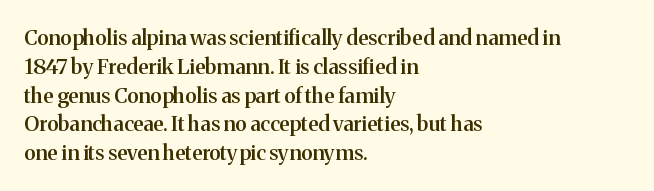
Underlining? Definitely not there. Posture: vertical. The space between consecutive lines is moderate. The paragraph has a hard left edge and a soft right edge. The line texture is even and compact thanks to regular tracking.
